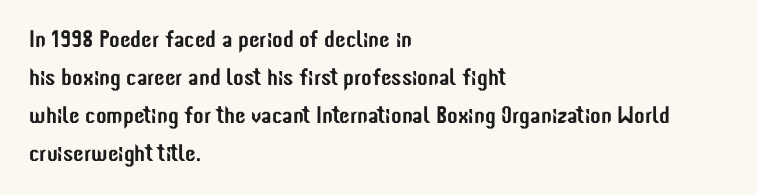
{"italic": "no", "underline": "no", "align": "left", "line_spacing": "normal", "line_spacing_ratio": 1.58, "letter_spacing": "normal", "letter_spacing_em": 0.0, "glyph_px": 24}
